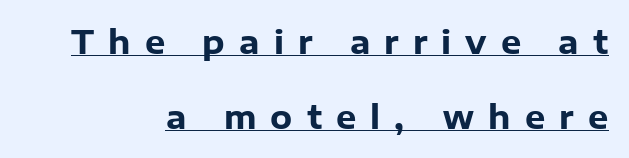
Every word sits above its own underline. The characters display no serif detailing; their extremities are plain. The line-height multiplier appears high, well above default. Italic? Not at all — the glyphs are vertical.
